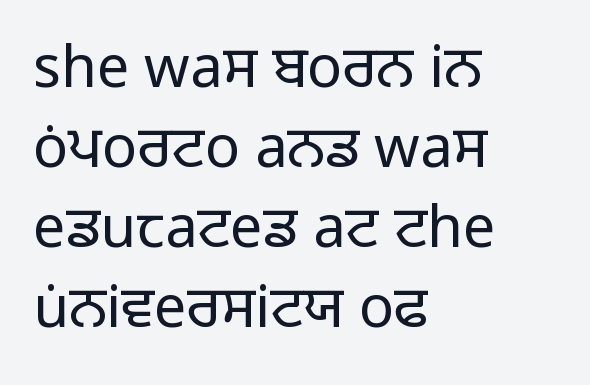
The letters advance in unequal steps, a hallmark of proportional type. The strip under each line holds only bare page. The designer left line spacing at the default. Spacing between characters is what you'd get straight out of the box. Every stem runs plumb, perpendicular to the baseline. The paragraph shown leans on its left margin.
